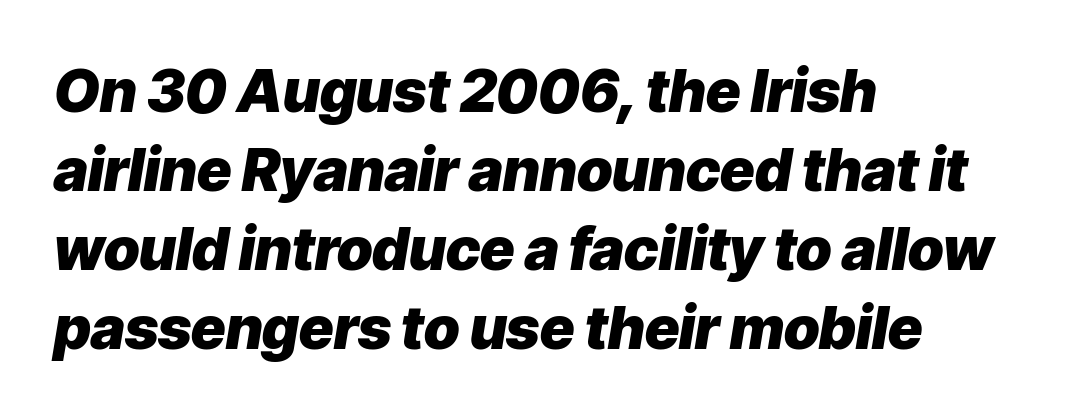
Q: Is the text bold? A: Yes.
Q: Is the text italic (slanted)? A: Yes, it leans right by about 9 degrees.
Q: Is the text underlined? A: No.
Q: How is the paragraph aligned? A: Left-aligned.
Q: Is the spacing between letters normal or unusually wide? A: Normal.
Q: Is the spacing between lines tight, normal or loose? A: Normal.
Q: Width (condensed, normal, or wide)? A: Normal.
Q: Stroke contrast? A: Low.
Q: x-height? A: Medium.
Q: Monospaced? A: No.
